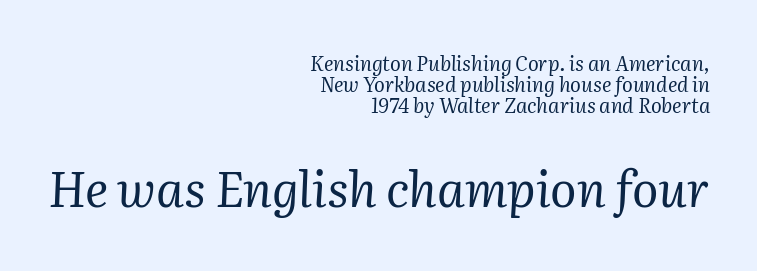
{"serif": "yes", "italic": "yes", "lean": "right", "slant_degrees": 2, "bold": "no", "weight": "regular", "width": "normal", "stroke_contrast": "medium", "x_height": "medium", "monospaced": "no", "underline": "no", "align": "right", "line_spacing": "tight", "line_spacing_ratio": 1.05, "letter_spacing": "normal", "letter_spacing_em": 0.0, "larger_block": "second", "size_ratio": 2.45, "glyph_px": 49}
